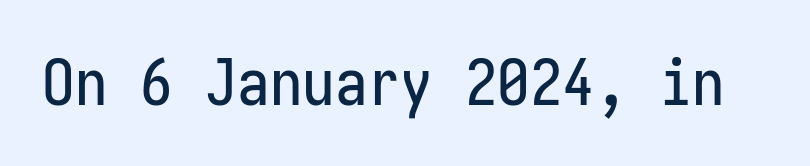
{"serif": "no", "italic": "no", "width": "condensed", "stroke_contrast": "low", "x_height": "medium", "underline": "no", "letter_spacing": "normal", "letter_spacing_em": 0.0, "glyph_px": 65}
